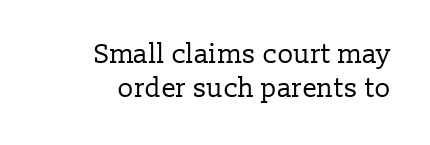
The image shows 27 px text type, upright; set right-aligned, normal line spacing (1.27x), normal letter spacing, not underlined.
